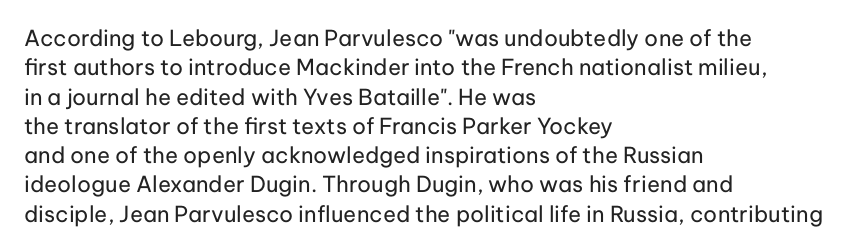
The image shows 22 px text type, upright; set left-aligned, normal line spacing (1.33x), normal letter spacing, not underlined.
